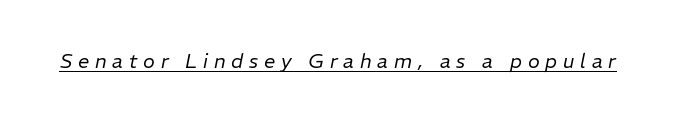
{"italic": "yes", "lean": "right", "slant_degrees": 11, "bold": "no", "underline": "yes", "letter_spacing": "wide", "letter_spacing_em": 0.29, "glyph_px": 20}
